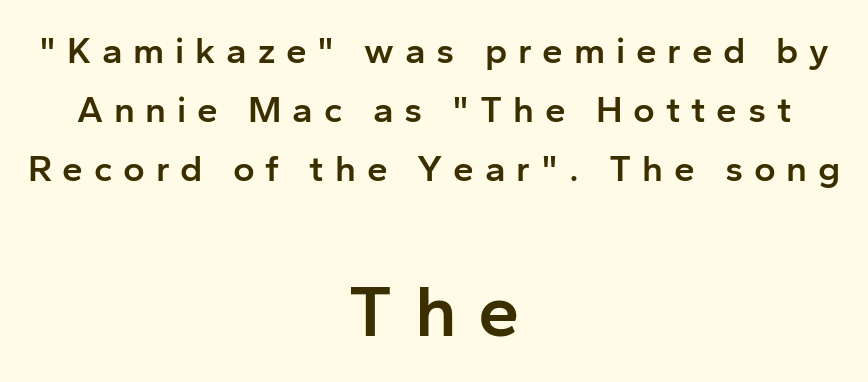
The image shows 74 px semibold sans-serif type, upright; set centered, normal line spacing (1.6x), unusually wide letter spacing (+0.29 em), not underlined; the second (bottom) block is 2.0x larger; low stroke contrast and a medium x-height.
